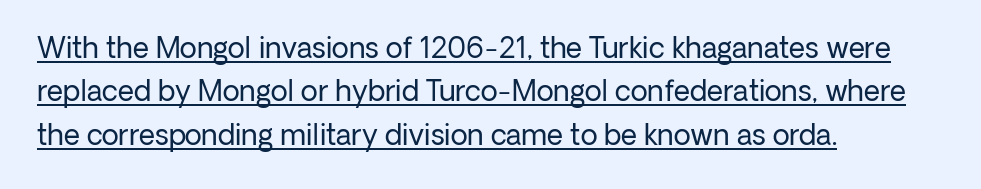
{"serif": "no", "italic": "no", "bold": "no", "weight": "regular", "width": "normal", "stroke_contrast": "low", "x_height": "medium", "monospaced": "no", "underline": "yes", "align": "left", "line_spacing": "normal", "line_spacing_ratio": 1.55, "letter_spacing": "normal", "letter_spacing_em": 0.0, "glyph_px": 28}
